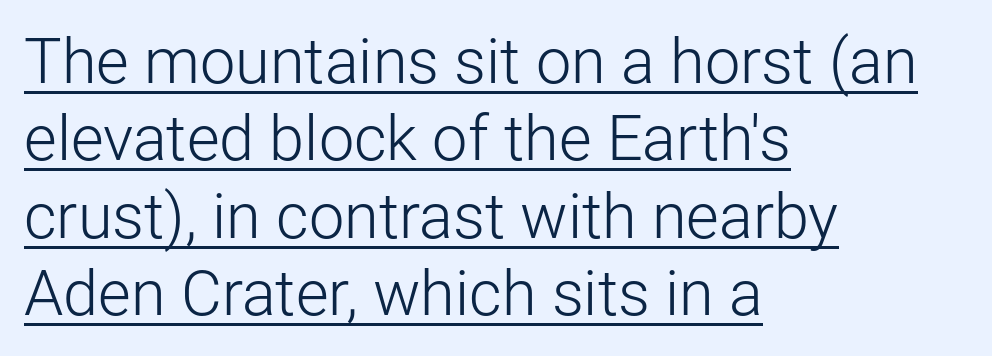
Quick note: underline on. There is no visible air inserted between adjacent glyphs. The weight would be labelled regular, book, light, or lighter still. Notice how the passage keeps a crisp vertical edge on the left only.
